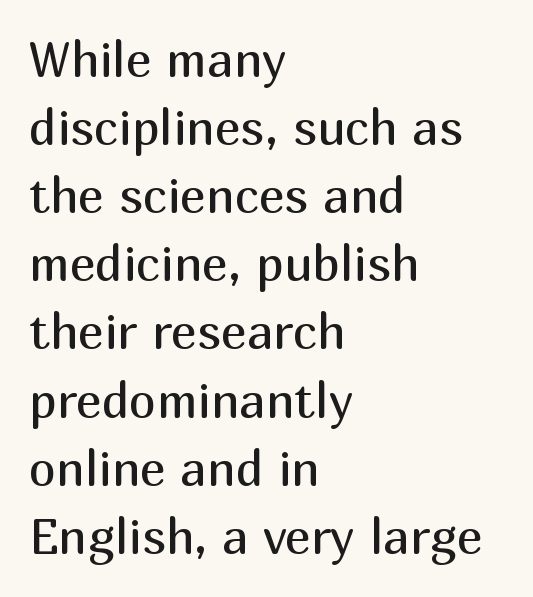
Q: Is the text bold? A: No.
Q: Is the text italic (slanted)? A: No, it is upright.
Q: Is the typeface a serif or a sans-serif typeface? A: Sans-serif.
Q: Is the text underlined? A: No.
Q: How is the paragraph aligned? A: Left-aligned.
Q: Is the spacing between letters normal or unusually wide? A: Normal.
Q: Is the spacing between lines tight, normal or loose? A: Normal.
Q: Width (condensed, normal, or wide)? A: Normal.
Q: Stroke contrast? A: Medium.
Q: x-height? A: Medium.
Q: Monospaced? A: No.
